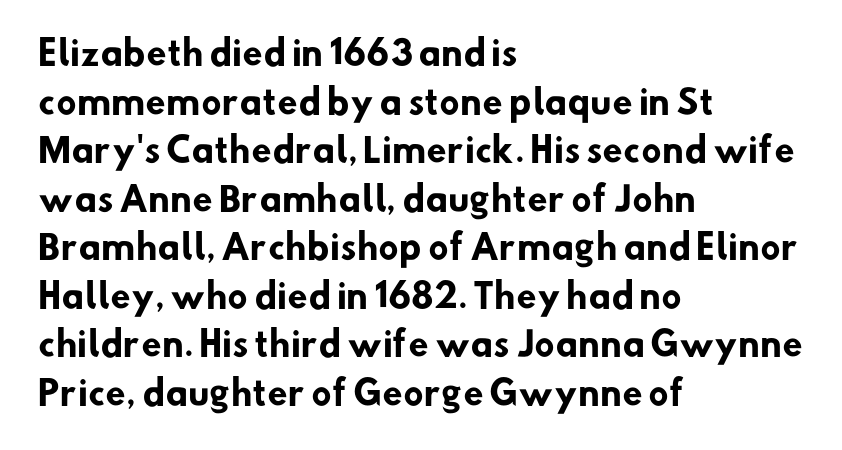
{"serif": "no", "bold": "yes", "weight": "heavy", "width": "normal", "stroke_contrast": "low", "x_height": "small", "monospaced": "no", "underline": "no", "align": "left", "line_spacing": "normal", "line_spacing_ratio": 1.47, "letter_spacing": "normal", "letter_spacing_em": 0.0, "glyph_px": 33}
